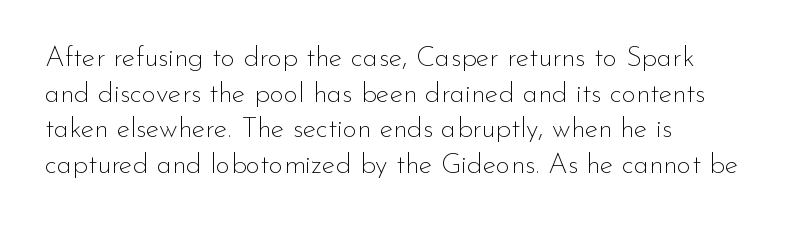
The image shows 28 px thin sans-serif type, upright; set left-aligned, normal line spacing (1.27x), normal letter spacing, not underlined; low stroke contrast and a small x-height.
